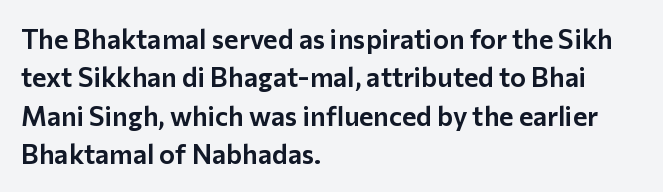
The image shows 27 px text type, upright; set left-aligned, normal line spacing (1.42x), normal letter spacing, not underlined.
